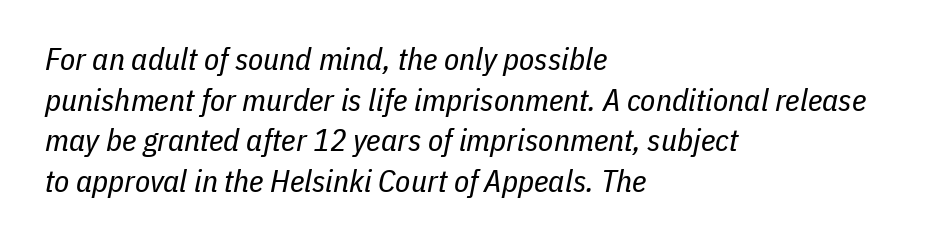
The image shows 31 px regular-weight, condensed type, italic (leaning right); set left-aligned, normal line spacing (1.31x), normal letter spacing, not underlined; low stroke contrast and a medium x-height.
